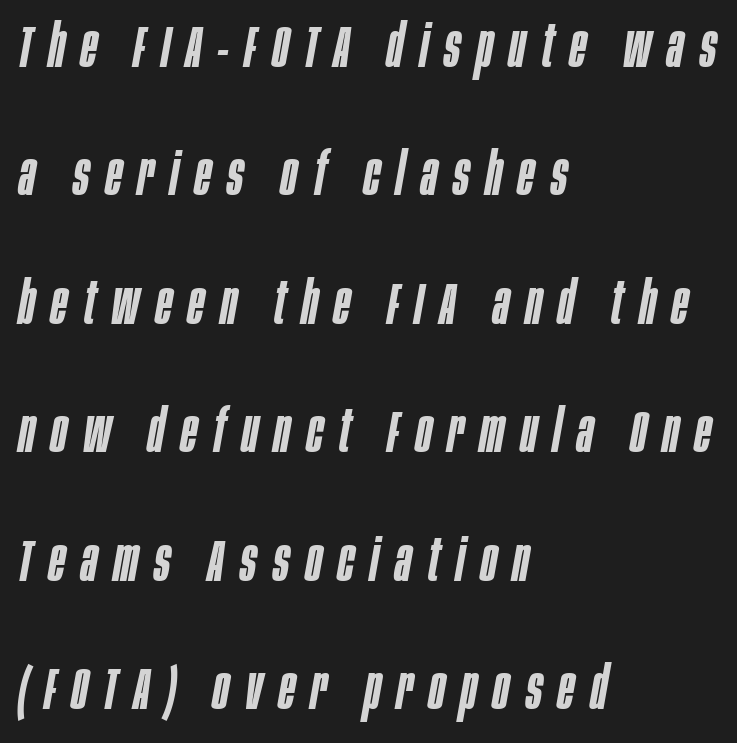
Words float on clear page, feet unadorned. The typesetter chose a ragged-right arrangement here. Quick note: interline space is abundant. Tracking value appears strongly positive — letters spread wide.
